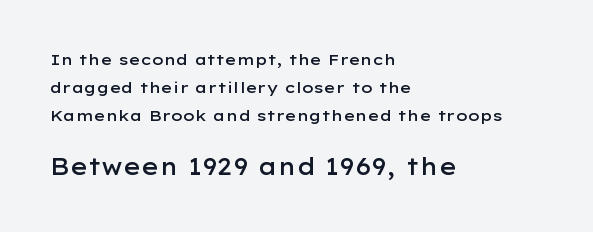
This sample uses plain, unmodified letter spacing. A clean baseline with only descenders dipping below it. Stems and bowls a touch heavier than normal — semibold. Teacher's note: observe the even left margin — that is flush-left alignment.
